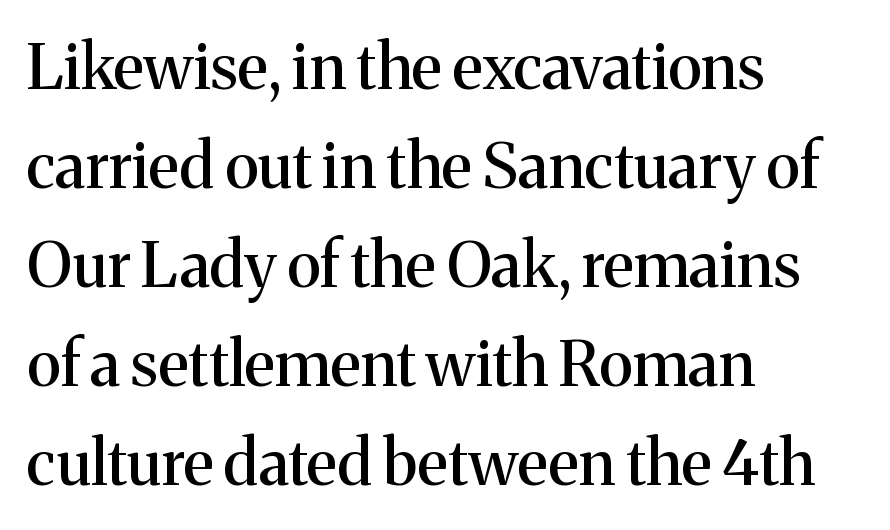
The image shows 63 px serif type, upright; set left-aligned, normal line spacing (1.57x), normal letter spacing, not underlined; medium stroke contrast and a medium x-height.
